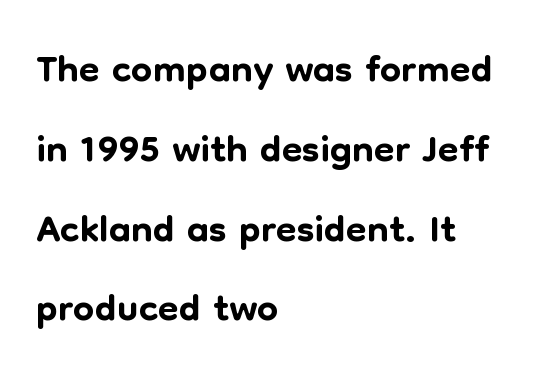
In CSS terms this would be text-align: left. These lines keep a tight, regular rhythm from letter to letter. To sum up the face: it is a sans, with no serifs. Clear beneath every line of the passage. The rendering uses natural spacing where letterforms have individual widths.
